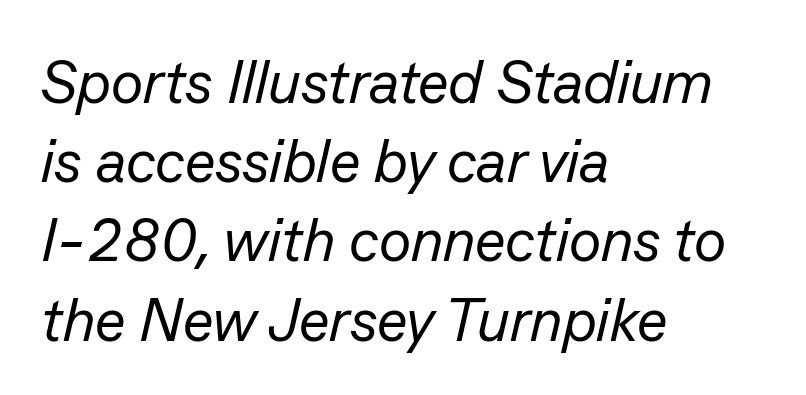
The image shows 60 px regular-weight type, italic (leaning right); set left-aligned, normal line spacing (1.32x), normal letter spacing, not underlined; low stroke contrast and a medium x-height.
